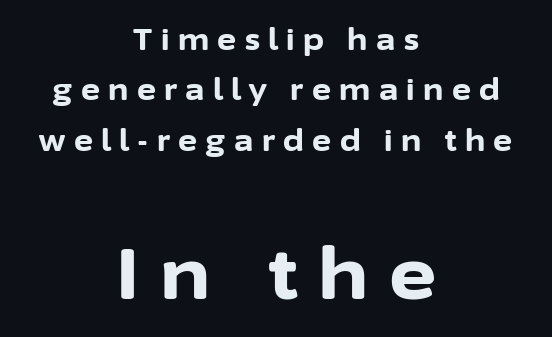
Q: Is the text bold? A: Yes.
Q: Is the text italic (slanted)? A: No, it is upright.
Q: Is the typeface a serif or a sans-serif typeface? A: Sans-serif.
Q: Is the text underlined? A: No.
Q: How is the paragraph aligned? A: Centered.
Q: Is the spacing between letters normal or unusually wide? A: Unusually wide.
Q: Which block of text is set in a larger size, the first (top) or the second (bottom)? A: The second (bottom) one.
Q: Width (condensed, normal, or wide)? A: Normal.
Q: Stroke contrast? A: Low.
Q: x-height? A: Medium.
Q: Monospaced? A: No.
